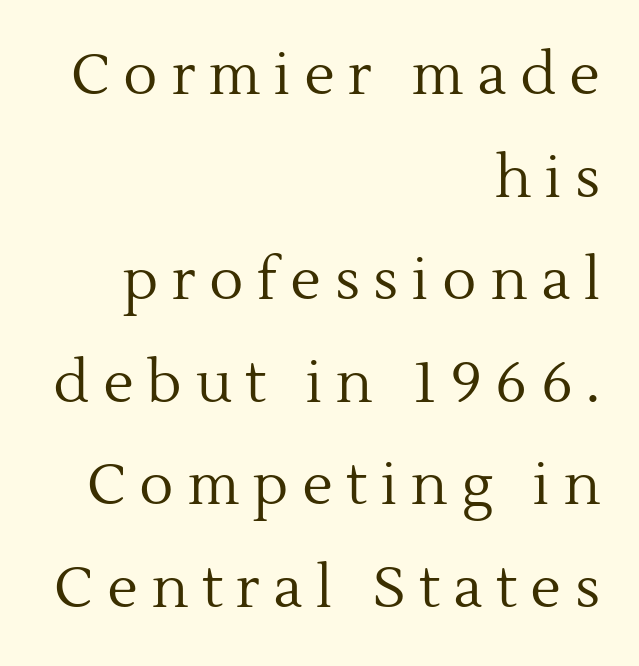
{"serif": "yes", "italic": "no", "bold": "no", "weight": "regular", "width": "normal", "x_height": "medium", "monospaced": "no", "underline": "no", "align": "right", "line_spacing_ratio": 1.8, "letter_spacing": "wide", "letter_spacing_em": 0.24, "glyph_px": 57}
